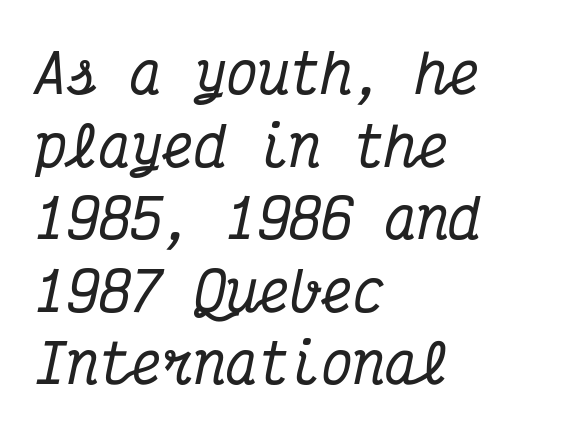
Spacing between characters is what you'd get straight out of the box. Leftover space on each line is placed entirely after the last word. Rendered with sloped, italic letterforms. Honestly, the row spacing looks completely unremarkable.
